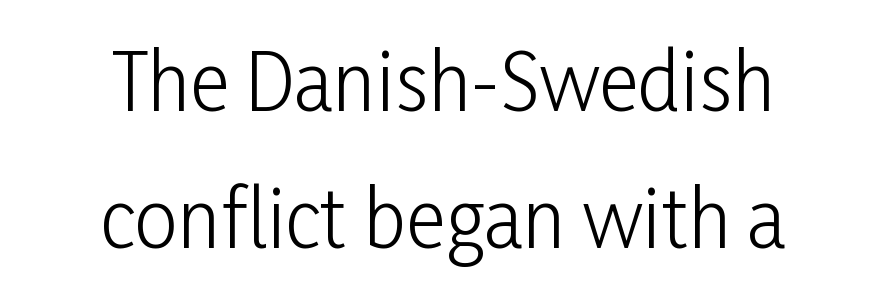
{"serif": "no", "italic": "no", "bold": "no", "weight": "light", "width": "condensed", "stroke_contrast": "low", "x_height": "medium", "monospaced": "no", "underline": "no", "align": "center", "line_spacing_ratio": 1.78, "letter_spacing": "normal", "letter_spacing_em": 0.0, "glyph_px": 77}
